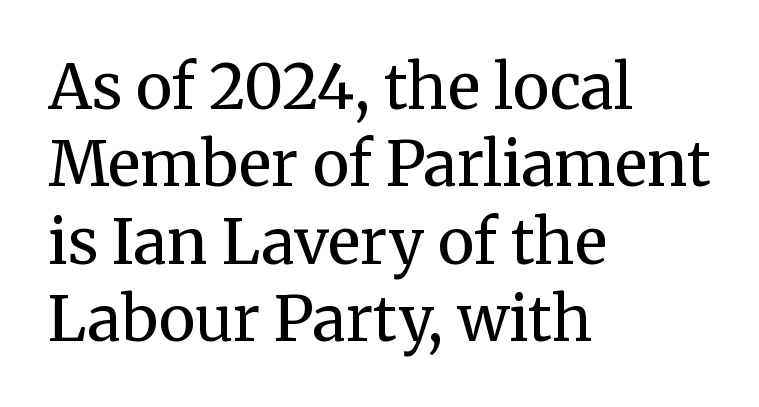
The typeface chosen for these lines features serifs. Honestly, the letter spacing is just normal — you wouldn't notice it. Posture: upright roman. The paragraph shown leans on its left margin. The designer left line spacing at the default. Ink coverage per letter is moderate at most.
